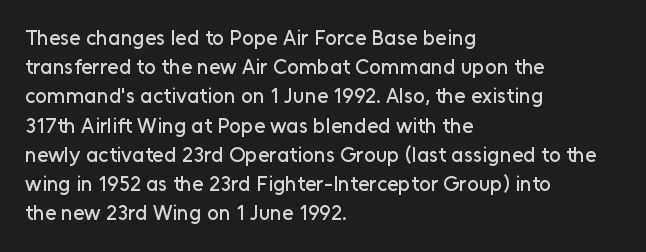
Q: Is the text italic (slanted)? A: No, it is upright.
Q: Is the text underlined? A: No.
Q: How is the paragraph aligned? A: Left-aligned.
Q: Is the spacing between letters normal or unusually wide? A: Normal.
Q: Is the spacing between lines tight, normal or loose? A: Normal.
